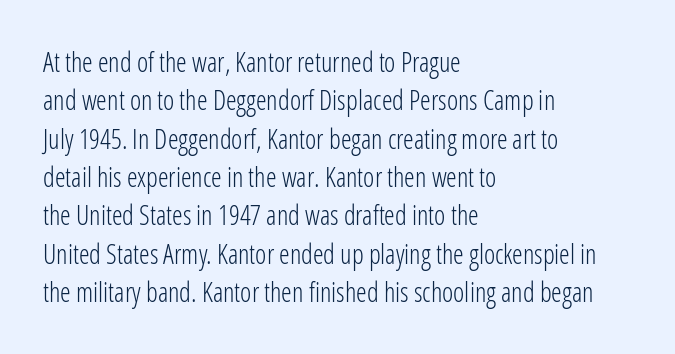
Every row of glyphs begins at an identical x-position on the left. A roman cut, with each character standing at attention. Does the leading feel generous? No, just average. The tracking reads as untouched default to a designer's eye.
